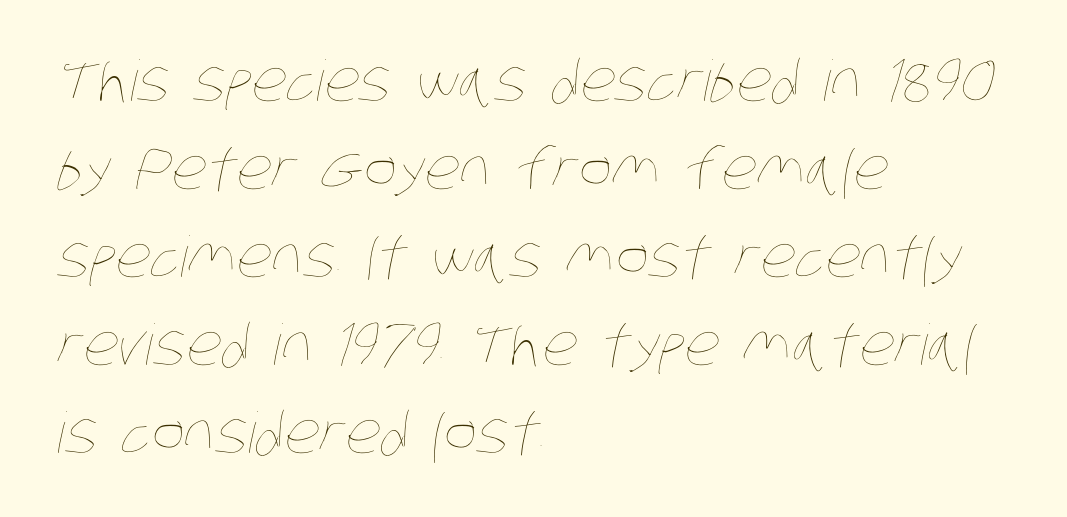
Words appear dense and cohesive because spacing is normal. A typesetter would call this proportional, since set widths differ per character. Teacher's note: observe the even left margin — that is flush-left alignment. The strokes carry an ordinary text weight at most.
